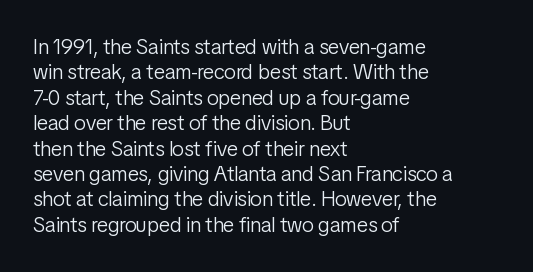
The image shows 21 px text type, upright; set left-aligned, line spacing 1.21x, normal letter spacing, not underlined.
